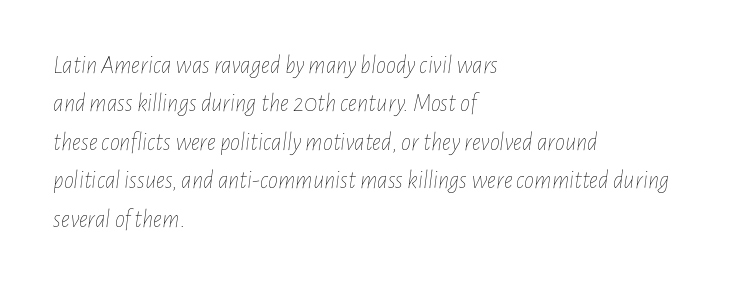
{"italic": "yes", "lean": "right", "slant_degrees": 7, "bold": "no", "underline": "no", "align": "left", "line_spacing": "normal", "line_spacing_ratio": 1.54, "letter_spacing": "normal", "letter_spacing_em": 0.0, "glyph_px": 25}
